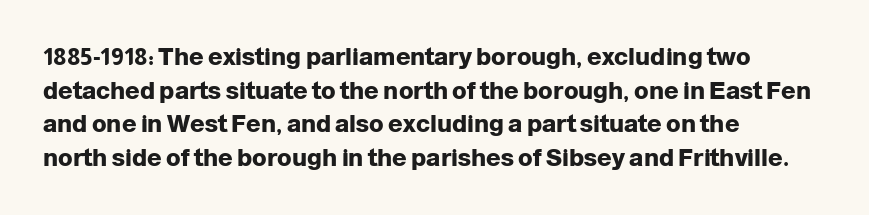
The image shows 24 px bold type, upright; set left-aligned, normal line spacing (1.4x), normal letter spacing, not underlined.
